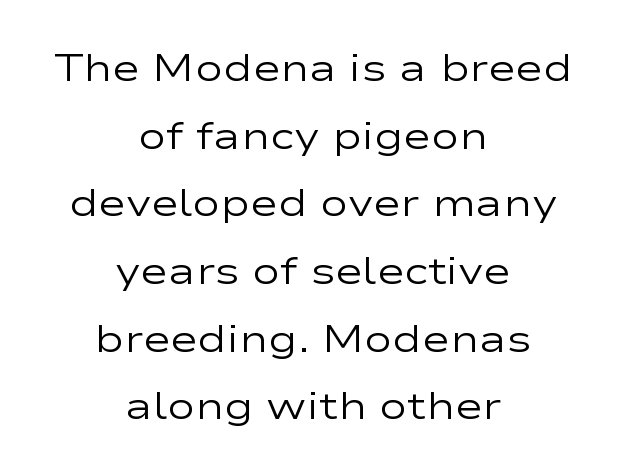
The passage is arranged like a title page — every line centered. The tracking reads as untouched default to a designer's eye. Spacing verdict: proportional, widths tailored to each character. Stroke thickness stays within the range of a standard reading face or lighter. To sum up the face: it is a sans, with no serifs.
